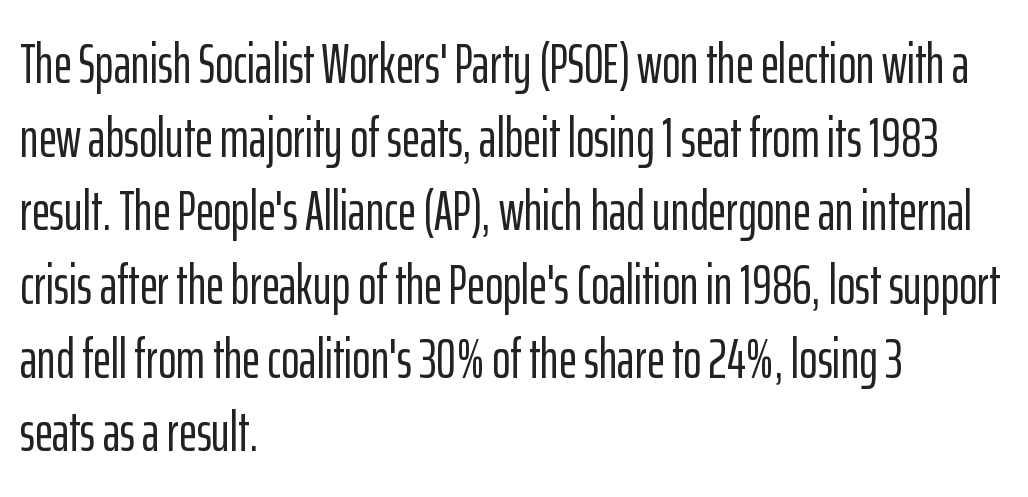
{"serif": "no", "italic": "no", "width": "condensed", "stroke_contrast": "low", "x_height": "medium", "monospaced": "no", "underline": "no", "align": "left", "line_spacing": "normal", "line_spacing_ratio": 1.34, "letter_spacing": "normal", "letter_spacing_em": 0.0, "glyph_px": 55}
